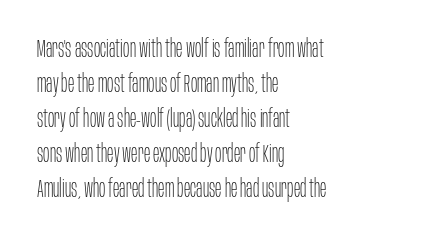
No word sits above an underline. This is the regular roman posture of the typeface. The lines in this sample share a left origin and differ only in where they stop. Successive baselines arrive at the customary interval.
